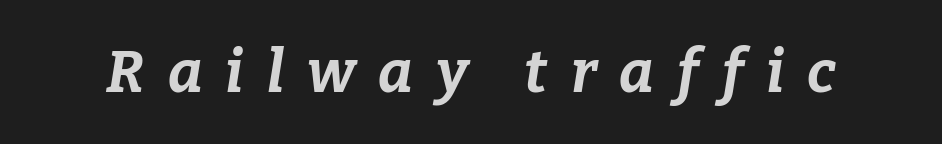
The image shows 59 px bold type, italic (leaning right); set unusually wide letter spacing (+0.39 em), not underlined; low stroke contrast and a medium x-height.
